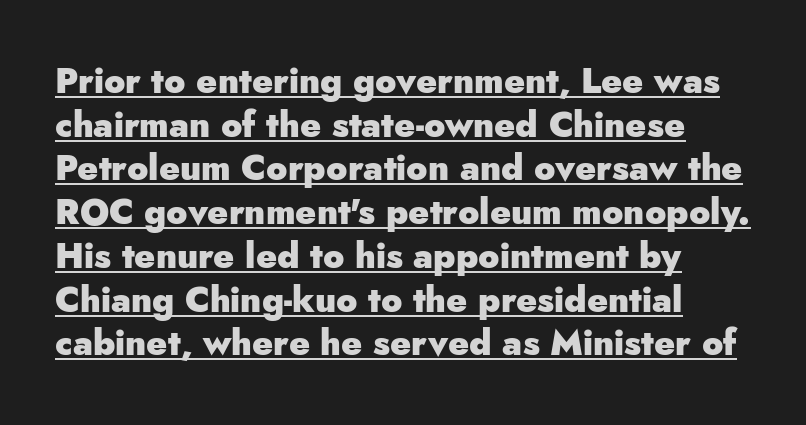
These lines are composed in type without serifs. Compared with undecorated copy, this sample adds a rule below the words. In CSS terms this would be text-align: left. Typesetter's note: full bold, strokes at maximum text heaviness. You could not count columns in this text — the font is proportionally spaced.
